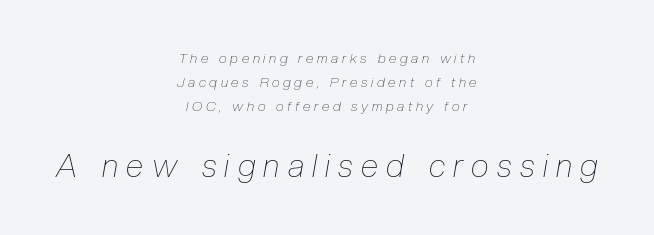
Q: Is the text bold? A: No.
Q: Is the text italic (slanted)? A: Yes, it leans right by about 10 degrees.
Q: Is the text underlined? A: No.
Q: How is the paragraph aligned? A: Centered.
Q: Is the spacing between letters normal or unusually wide? A: Unusually wide.
Q: Which block of text is set in a larger size, the first (top) or the second (bottom)? A: The second (bottom) one.
Q: Width (condensed, normal, or wide)? A: Condensed.
Q: Stroke contrast? A: Low.
Q: x-height? A: Medium.
Q: Monospaced? A: No.
